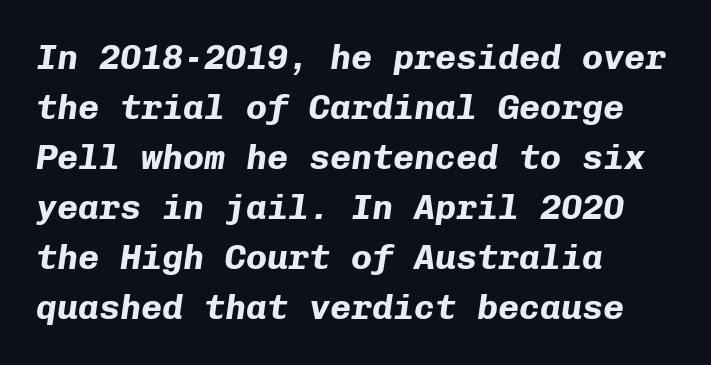
Q: Is the text bold? A: Yes.
Q: Is the text italic (slanted)? A: Yes, it leans right by about 8 degrees.
Q: Is the text underlined? A: No.
Q: How is the paragraph aligned? A: Left-aligned.
Q: Is the spacing between letters normal or unusually wide? A: Normal.
Q: Is the spacing between lines tight, normal or loose? A: Normal.
Q: Width (condensed, normal, or wide)? A: Normal.
Q: Stroke contrast? A: Low.
Q: x-height? A: Medium.
Q: Monospaced? A: Yes.
